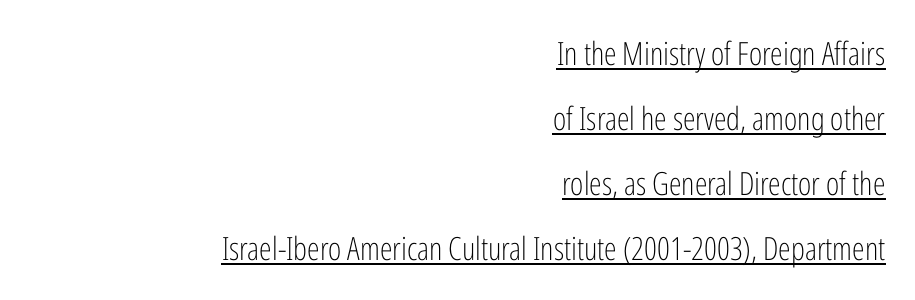
Q: Is the text bold? A: No.
Q: Is the text italic (slanted)? A: No, it is upright.
Q: Is the typeface a serif or a sans-serif typeface? A: Sans-serif.
Q: Is the text underlined? A: Yes.
Q: How is the paragraph aligned? A: Right-aligned.
Q: Is the spacing between letters normal or unusually wide? A: Normal.
Q: Is the spacing between lines tight, normal or loose? A: Loose.
Q: Width (condensed, normal, or wide)? A: Condensed.
Q: Stroke contrast? A: Low.
Q: x-height? A: Medium.
Q: Monospaced? A: No.
